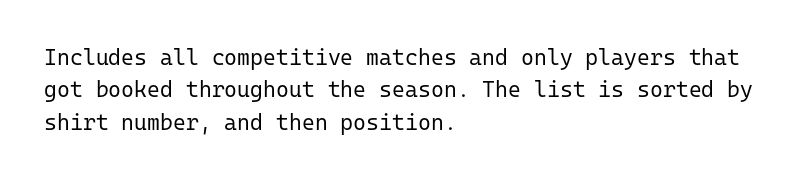
Q: Is the text bold? A: No.
Q: Is the text italic (slanted)? A: No, it is upright.
Q: Is the text underlined? A: No.
Q: How is the paragraph aligned? A: Left-aligned.
Q: Is the spacing between letters normal or unusually wide? A: Normal.
Q: Is the spacing between lines tight, normal or loose? A: Normal.
